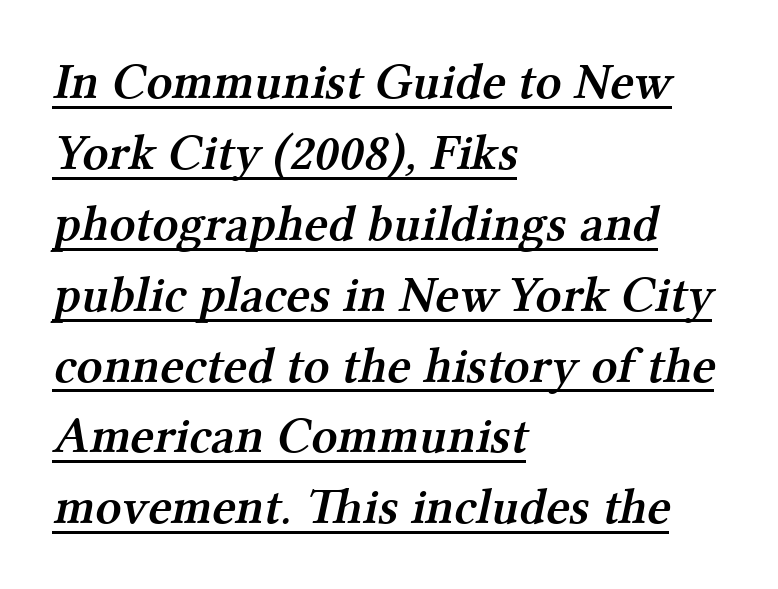
Q: Is the text bold? A: Semi-bold.
Q: Is the typeface a serif or a sans-serif typeface? A: Serif.
Q: Is the text underlined? A: Yes.
Q: How is the paragraph aligned? A: Left-aligned.
Q: Is the spacing between letters normal or unusually wide? A: Normal.
Q: Is the spacing between lines tight, normal or loose? A: Normal.
Q: Width (condensed, normal, or wide)? A: Normal.
Q: Stroke contrast? A: Medium.
Q: x-height? A: Medium.
Q: Monospaced? A: No.
